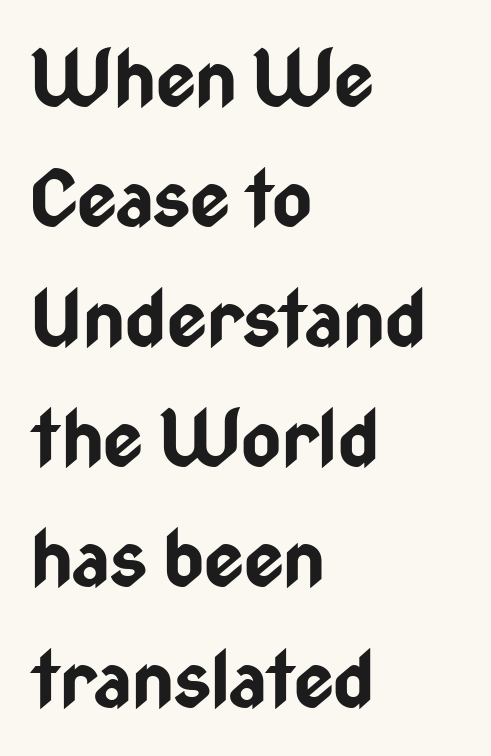
Q: Is the text bold? A: Yes.
Q: Is the text italic (slanted)? A: No, it is upright.
Q: Is the typeface a serif or a sans-serif typeface? A: Sans-serif.
Q: Is the text underlined? A: No.
Q: How is the paragraph aligned? A: Left-aligned.
Q: Is the spacing between letters normal or unusually wide? A: Normal.
Q: Is the spacing between lines tight, normal or loose? A: Normal.
Q: Width (condensed, normal, or wide)? A: Condensed.
Q: Stroke contrast? A: Low.
Q: x-height? A: Medium.
Q: Monospaced? A: No.
